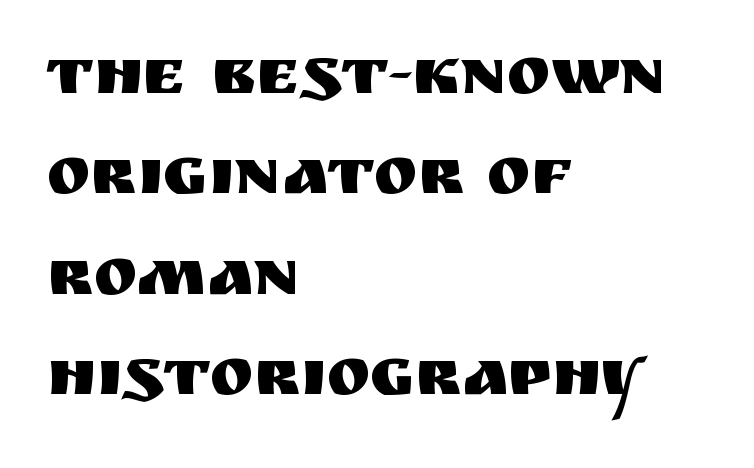
{"serif": "no", "italic": "no", "width": "normal", "stroke_contrast": "medium", "x_height": "large", "monospaced": "no", "underline": "no", "align": "left", "line_spacing": "normal", "line_spacing_ratio": 1.52, "letter_spacing": "normal", "letter_spacing_em": 0.0, "glyph_px": 66}
